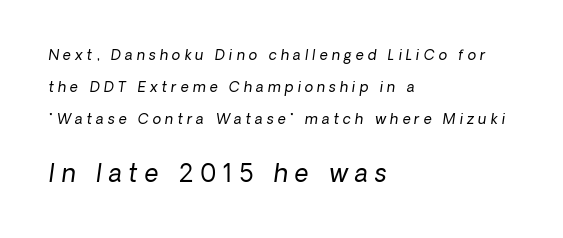
{"italic": "yes", "lean": "right", "slant_degrees": 8, "bold": "no", "underline": "no", "align": "left", "line_spacing": "loose", "line_spacing_ratio": 2.29, "letter_spacing": "wide", "letter_spacing_em": 0.29, "larger_block": "second", "size_ratio": 1.71, "glyph_px": 24}
